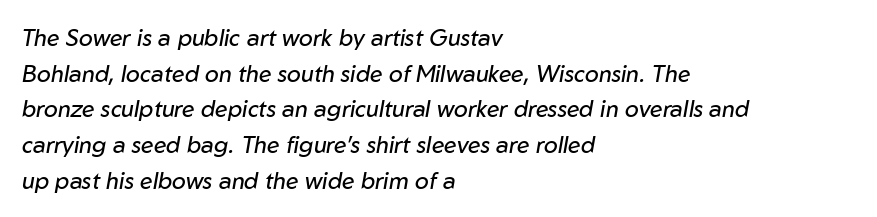
Q: Is the text bold? A: No.
Q: Is the text italic (slanted)? A: Yes, it leans right by about 10 degrees.
Q: Is the text underlined? A: No.
Q: How is the paragraph aligned? A: Left-aligned.
Q: Is the spacing between letters normal or unusually wide? A: Normal.
Q: Is the spacing between lines tight, normal or loose? A: Normal.
